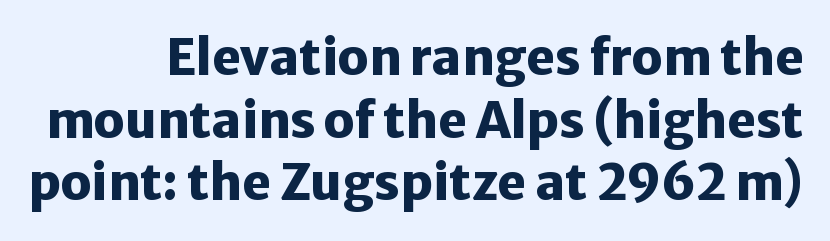
{"serif": "no", "italic": "no", "bold": "yes", "weight": "heavy", "width": "normal", "stroke_contrast": "low", "x_height": "medium", "monospaced": "no", "underline": "no", "line_spacing": "normal", "line_spacing_ratio": 1.28, "letter_spacing": "normal", "letter_spacing_em": 0.0, "glyph_px": 49}
